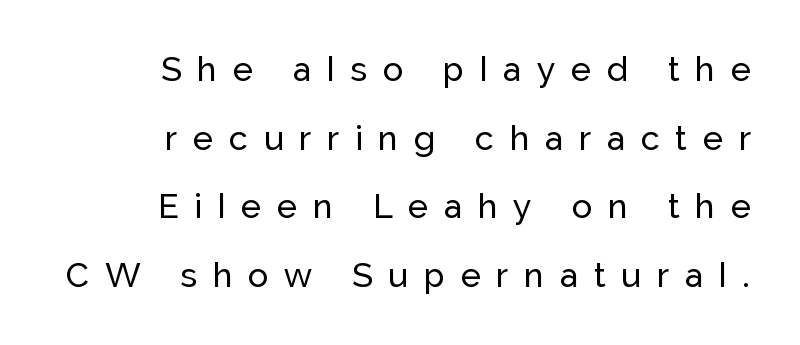
The image shows 34 px sans-serif type, upright; set right-aligned, loose line spacing (2.02x), unusually wide letter spacing (+0.46 em), not underlined; low stroke contrast and a medium x-height.
